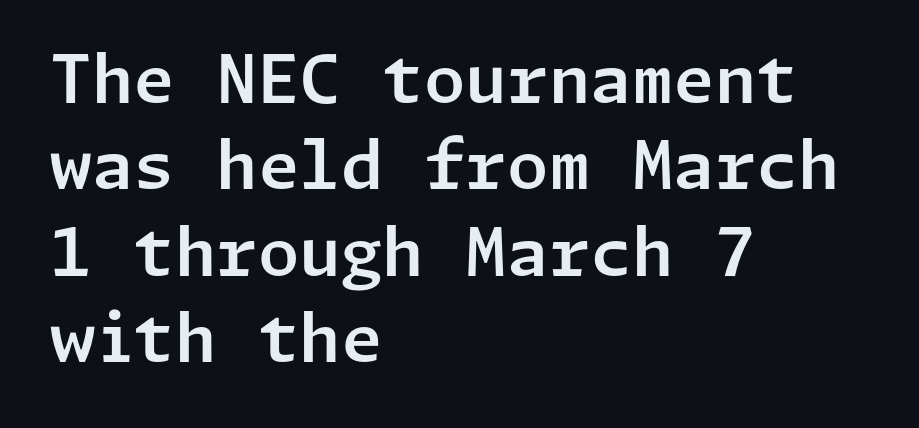
The image shows 67 px sans-serif type, upright; set left-aligned, normal line spacing (1.29x), normal letter spacing, not underlined; low stroke contrast and a medium x-height.
